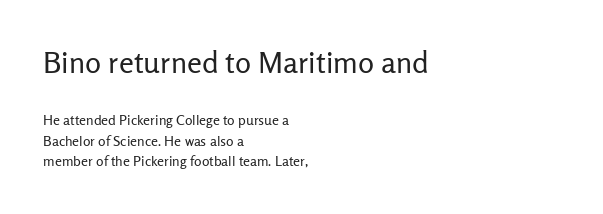
The typography opts for an upright posture over an oblique one. Block one is the big one; block two sits smaller underneath. The type family on display is of the sans-serif kind. The rendering uses natural spacing where letterforms have individual widths. One-word summary of the alignment: left.
